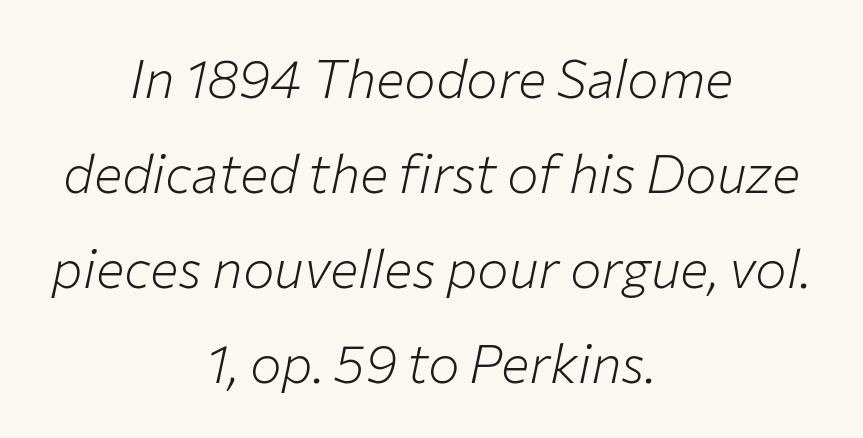
{"italic": "yes", "lean": "right", "slant_degrees": 12, "bold": "no", "weight": "light", "width": "normal", "stroke_contrast": "low", "x_height": "medium", "monospaced": "no", "underline": "no", "align": "center", "line_spacing_ratio": 1.79, "letter_spacing": "normal", "letter_spacing_em": 0.0, "glyph_px": 53}
